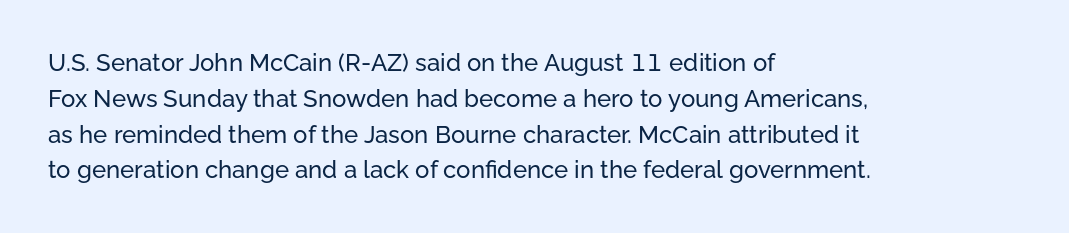
Summary of vertical rhythm: regular, with standard interline spacing. Is the block centered? No — it sits flush against the left margin. Nobody drew a line under any word here. Unlike italic type, these characters show no tilt at all.
